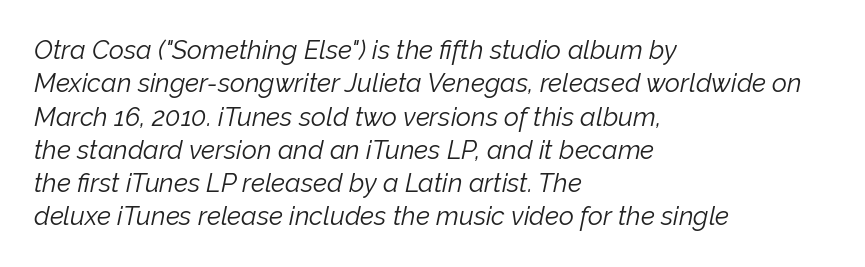
Each row of text sits above clean, open space. A typesetter would call this zero additional tracking. Left-aligned paragraph, ragged on the right. The typography opts for an oblique posture over an upright one.
